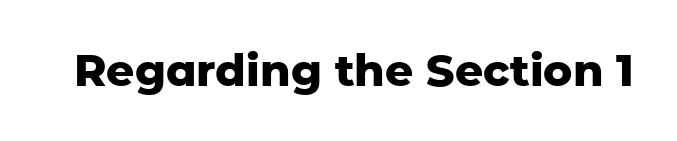
Q: Is the text bold? A: Yes.
Q: Is the text italic (slanted)? A: No, it is upright.
Q: Is the typeface a serif or a sans-serif typeface? A: Sans-serif.
Q: Is the text underlined? A: No.
Q: Is the spacing between letters normal or unusually wide? A: Normal.
Q: Width (condensed, normal, or wide)? A: Normal.
Q: Stroke contrast? A: Low.
Q: x-height? A: Medium.
Q: Monospaced? A: No.
